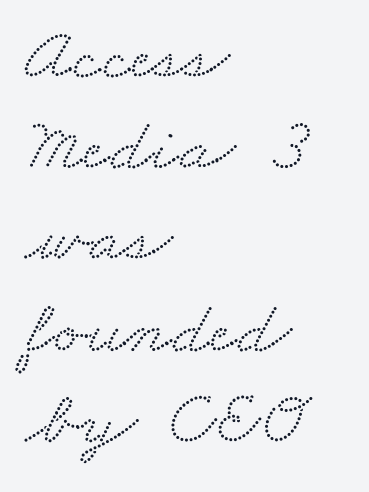
Q: Is the typeface a serif or a sans-serif typeface? A: Serif.
Q: Is the text underlined? A: No.
Q: How is the paragraph aligned? A: Left-aligned.
Q: Is the spacing between letters normal or unusually wide? A: Normal.
Q: Width (condensed, normal, or wide)? A: Wide.
Q: Stroke contrast? A: Low.
Q: x-height? A: Small.
Q: Monospaced? A: No.
